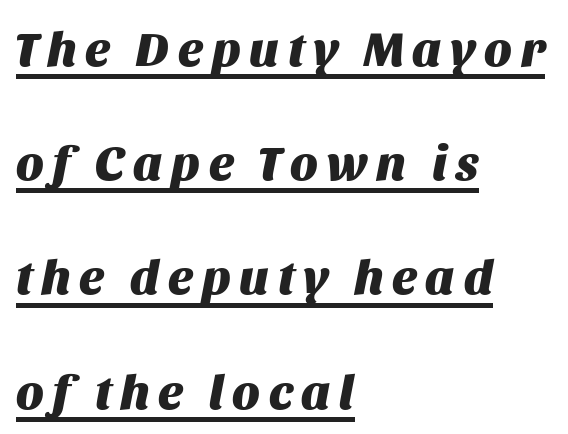
Q: Is the text bold? A: Yes.
Q: Is the text italic (slanted)? A: Yes, it leans right by about 11 degrees.
Q: Is the text underlined? A: Yes.
Q: How is the paragraph aligned? A: Left-aligned.
Q: Is the spacing between lines tight, normal or loose? A: Loose.
Q: Width (condensed, normal, or wide)? A: Normal.
Q: Stroke contrast? A: Medium.
Q: x-height? A: Large.
Q: Monospaced? A: No.
